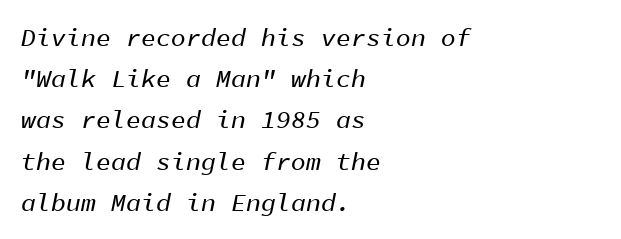
Glyph-to-glyph distance matches everyday printed text. Every row of glyphs begins at an identical x-position on the left. Unmarked baselines from the first word to the last. The block of text has a typical density, with ordinary space between rows. Emphasis-style slanted type is in use.
